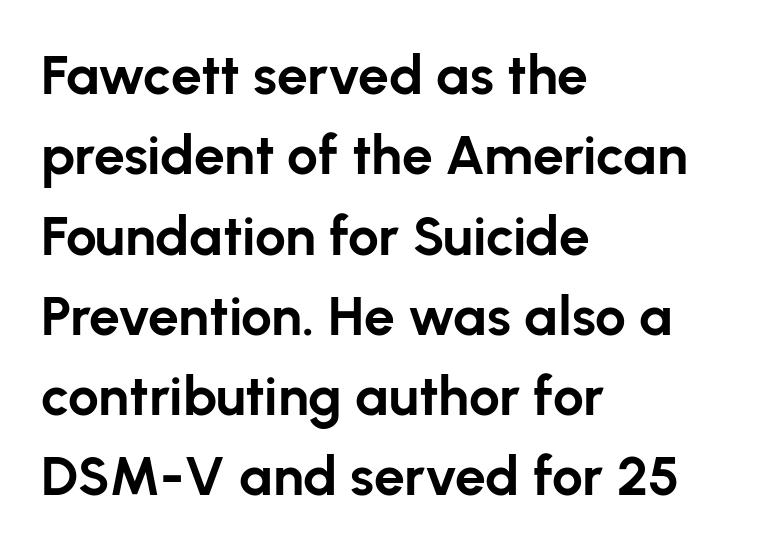
The image shows 55 px bold sans-serif type, upright; set left-aligned, normal line spacing (1.46x), normal letter spacing, not underlined; low stroke contrast and a medium x-height.
